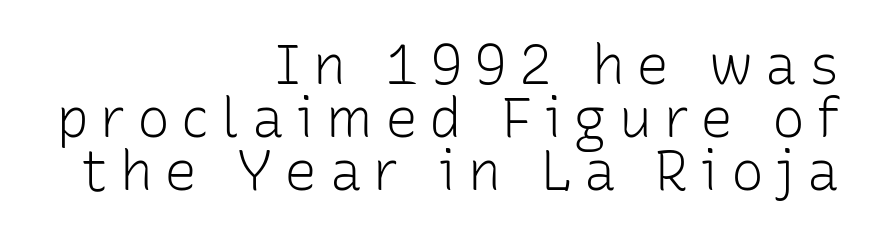
The horizontal fit of the characters is loose and conspicuously gappy. Unlike italic type, these characters show no tilt at all. The ragged edge is on the left, which tells us the setting is flush right. Is this a fixed-width face? No — the glyphs have proportional, varying widths. The zone under the glyphs is completely vacant. This sample trades vertical openness for compactness between lines.
